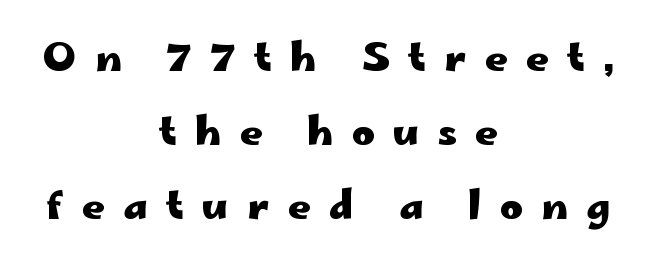
Q: Is the text bold? A: Yes.
Q: Is the text italic (slanted)? A: No, it is upright.
Q: Is the typeface a serif or a sans-serif typeface? A: Sans-serif.
Q: Is the text underlined? A: No.
Q: How is the paragraph aligned? A: Centered.
Q: Is the spacing between letters normal or unusually wide? A: Unusually wide.
Q: Is the spacing between lines tight, normal or loose? A: Loose.
Q: Width (condensed, normal, or wide)? A: Wide.
Q: Stroke contrast? A: Low.
Q: x-height? A: Small.
Q: Monospaced? A: No.
